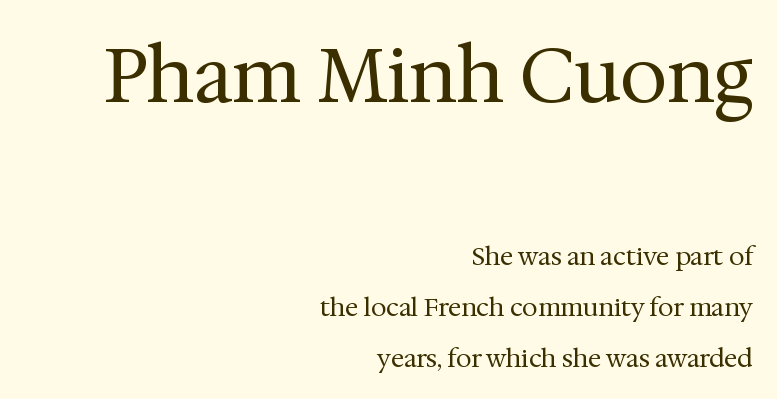
Font category for this specimen: serif. Does extra space separate the letters? No, they use regular spacing. The glyphs are unaccompanied by any horizontal stroke below them. Caption: upper text group enlarged, lower text group reduced.
